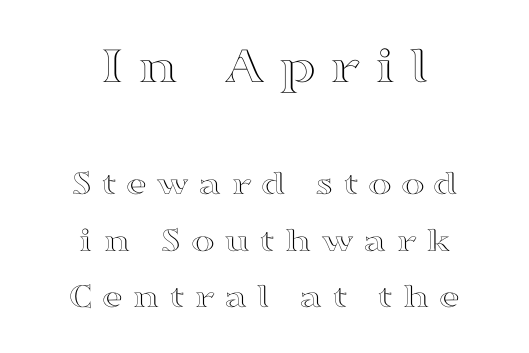
Q: Is the text italic (slanted)? A: No, it is upright.
Q: Is the text underlined? A: No.
Q: How is the paragraph aligned? A: Centered.
Q: Is the spacing between letters normal or unusually wide? A: Unusually wide.
Q: Is the spacing between lines tight, normal or loose? A: Normal.
Q: Which block of text is set in a larger size, the first (top) or the second (bottom)? A: The first (top) one.
Q: Width (condensed, normal, or wide)? A: Wide.
Q: x-height? A: Medium.
Q: Monospaced? A: No.
